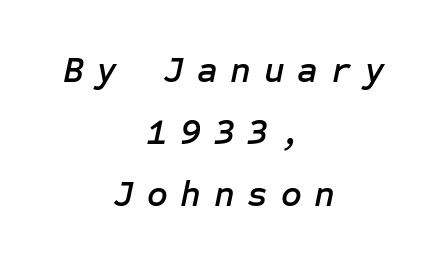
{"italic": "yes", "lean": "right", "slant_degrees": 12, "width": "normal", "stroke_contrast": "low", "x_height": "medium", "underline": "no", "align": "center", "line_spacing_ratio": 1.72, "letter_spacing": "wide", "letter_spacing_em": 0.35, "glyph_px": 36}
